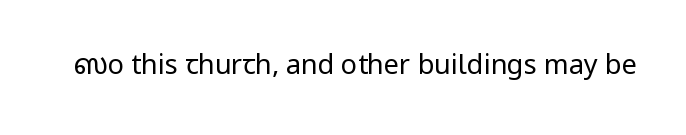
The image shows 27 px text type, upright; set normal letter spacing, not underlined.
